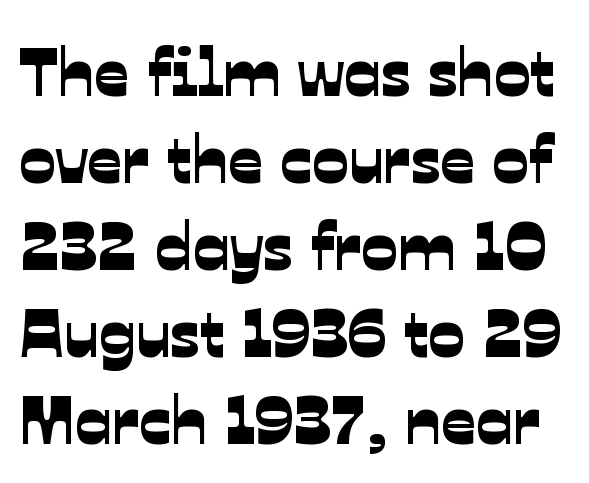
Is there much room between lines? A standard amount, neither cramped nor airy. Looks like regular typesetting: each glyph gets only the width it needs. The glyphs are unaccompanied by any horizontal stroke below them. The letterforms sit shoulder to shoulder at normal distance. Typographically, this falls in the sans-serif category.
